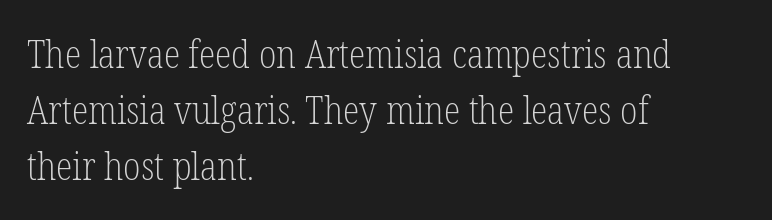
{"serif": "yes", "italic": "no", "bold": "no", "weight": "light", "width": "condensed", "stroke_contrast": "low", "x_height": "medium", "monospaced": "no", "underline": "no", "align": "left", "line_spacing": "normal", "line_spacing_ratio": 1.48, "letter_spacing": "normal", "letter_spacing_em": 0.0, "glyph_px": 38}
